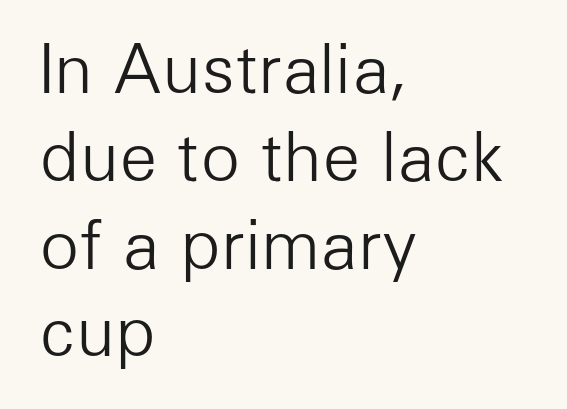
The image shows 66 px light sans-serif type, upright; set left-aligned, normal line spacing (1.33x), normal letter spacing, not underlined; low stroke contrast and a medium x-height.
